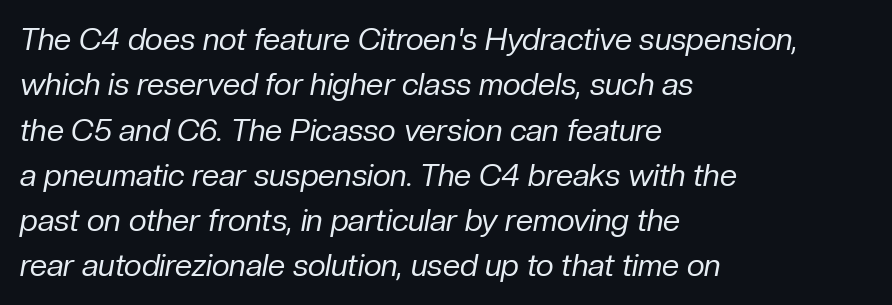
{"italic": "yes", "lean": "right", "slant_degrees": 10, "bold": "no", "weight": "regular", "width": "normal", "stroke_contrast": "low", "x_height": "medium", "monospaced": "no", "underline": "no", "align": "left", "line_spacing": "normal", "line_spacing_ratio": 1.46, "letter_spacing": "normal", "letter_spacing_em": 0.0, "glyph_px": 31}
